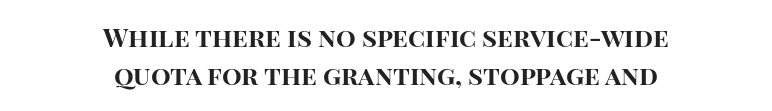
The image shows 26 px bold type, upright; set centered, normal line spacing (1.47x), normal letter spacing, not underlined.
